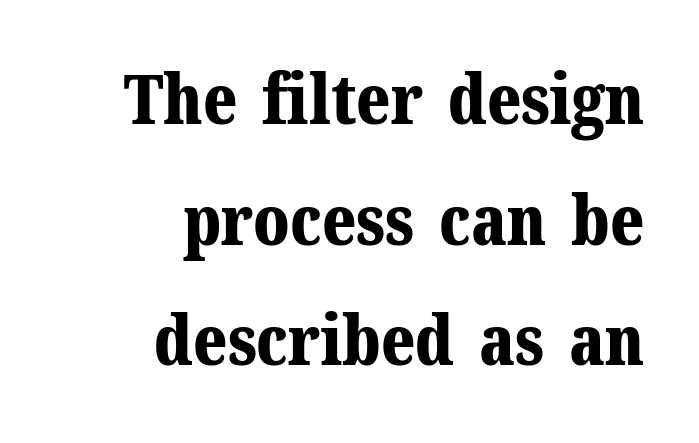
The image shows 69 px bold serif type, upright; set right-aligned, line spacing 1.75x, normal letter spacing, not underlined; medium stroke contrast and a medium x-height.
